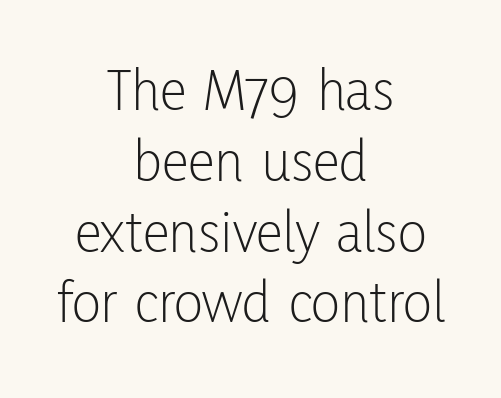
Q: Is the text bold? A: No.
Q: Is the text italic (slanted)? A: No, it is upright.
Q: Is the typeface a serif or a sans-serif typeface? A: Sans-serif.
Q: Is the text underlined? A: No.
Q: How is the paragraph aligned? A: Centered.
Q: Is the spacing between letters normal or unusually wide? A: Normal.
Q: Width (condensed, normal, or wide)? A: Condensed.
Q: Stroke contrast? A: Low.
Q: x-height? A: Medium.
Q: Monospaced? A: No.
